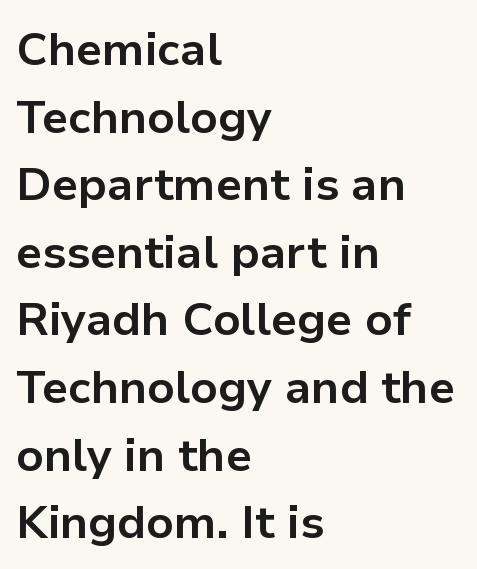
The image shows 46 px bold sans-serif type, upright; set left-aligned, normal line spacing (1.47x), normal letter spacing, not underlined; low stroke contrast and a medium x-height.
